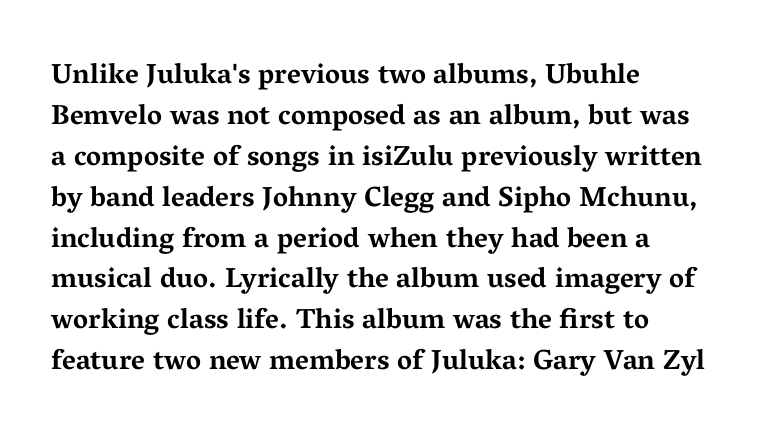
The image shows 28 px bold, wide serif type, upright; set left-aligned, normal line spacing (1.46x), normal letter spacing, not underlined; medium stroke contrast and a medium x-height.
